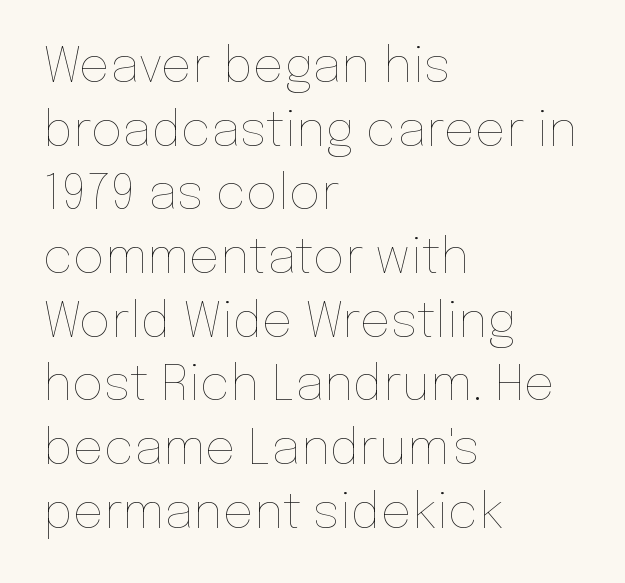
The image shows 49 px thin type, upright; set left-aligned, normal line spacing (1.3x), normal letter spacing, not underlined; low stroke contrast and a medium x-height.
